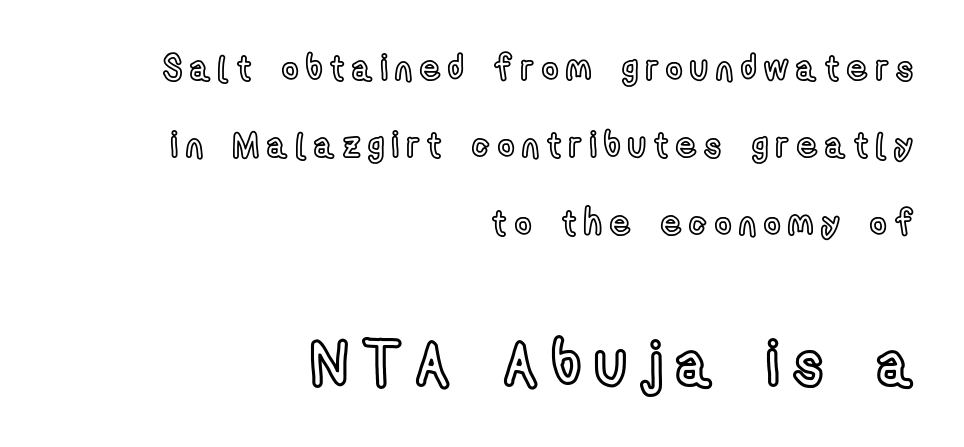
The image shows 62 px condensed type, upright; set right-aligned, loose line spacing (2.21x), unusually wide letter spacing (+0.23 em), not underlined; the second (bottom) block is 1.77x larger; a medium x-height.
